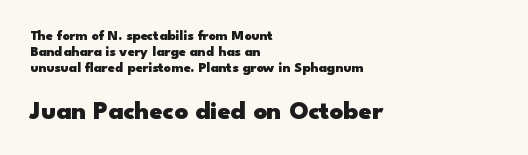
{"italic": "no", "bold": "yes", "underline": "no", "align": "left", "line_spacing_ratio": 1.16, "letter_spacing": "normal", "letter_spacing_em": 0.0, "larger_block": "second", "size_ratio": 1.86, "glyph_px": 26}
